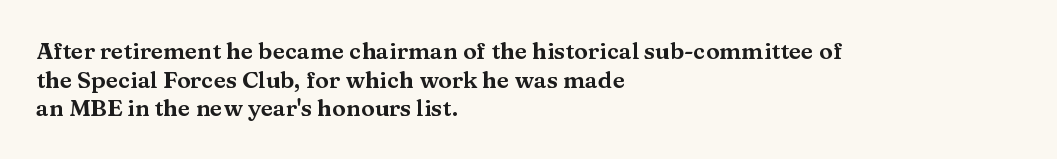
Q: Is the text italic (slanted)? A: No, it is upright.
Q: Is the text underlined? A: No.
Q: How is the paragraph aligned? A: Left-aligned.
Q: Is the spacing between letters normal or unusually wide? A: Normal.
Q: Is the spacing between lines tight, normal or loose? A: Normal.
